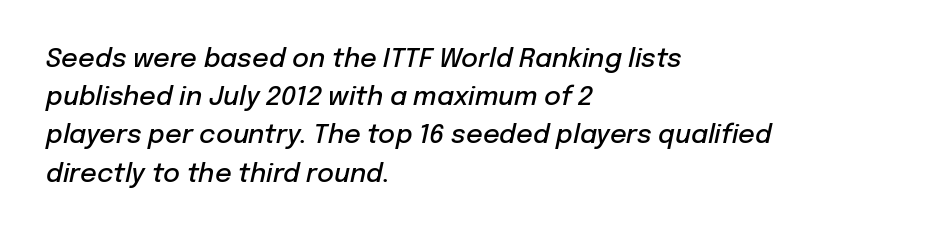
Q: Is the text bold? A: Semi-bold.
Q: Is the text italic (slanted)? A: Yes, it leans right by about 12 degrees.
Q: Is the text underlined? A: No.
Q: How is the paragraph aligned? A: Left-aligned.
Q: Is the spacing between letters normal or unusually wide? A: Normal.
Q: Is the spacing between lines tight, normal or loose? A: Normal.
